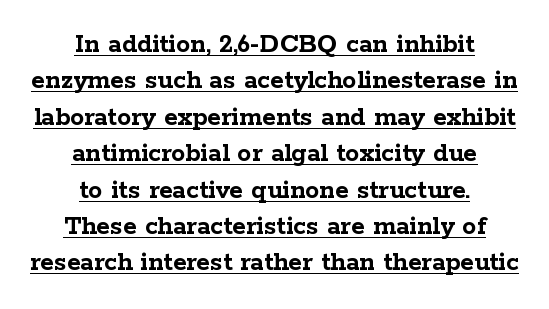
Q: Is the text bold? A: Yes.
Q: Is the text italic (slanted)? A: No, it is upright.
Q: Is the typeface a serif or a sans-serif typeface? A: Serif.
Q: Is the text underlined? A: Yes.
Q: How is the paragraph aligned? A: Centered.
Q: Is the spacing between letters normal or unusually wide? A: Normal.
Q: Is the spacing between lines tight, normal or loose? A: Normal.
Q: Width (condensed, normal, or wide)? A: Wide.
Q: Stroke contrast? A: Low.
Q: x-height? A: Medium.
Q: Monospaced? A: No.
